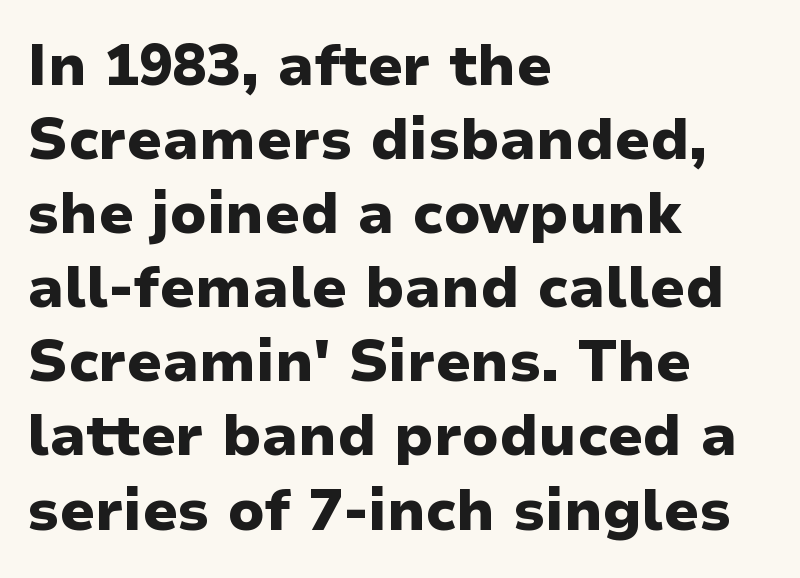
The image shows 57 px heavy sans-serif type, upright; set left-aligned, normal line spacing (1.3x), normal letter spacing, not underlined; low stroke contrast and a medium x-height.
